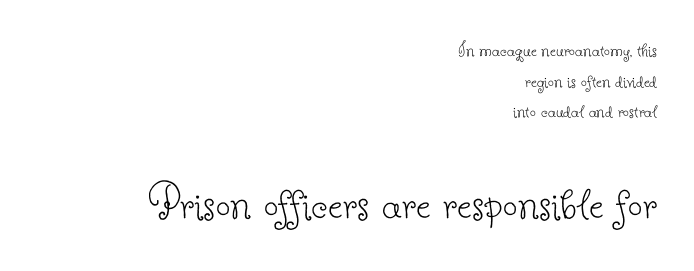
Horizontally, the lines are justified to the trailing edge only. The gaps between neighbouring characters are ordinary and unremarkable. Spacing verdict: proportional, widths tailored to each character. The rendering enlarges the type as you move from the upper chunk to the lower.
